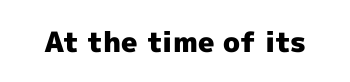
The image shows 28 px heavy sans-serif type, upright; set normal letter spacing, not underlined; a medium x-height.
